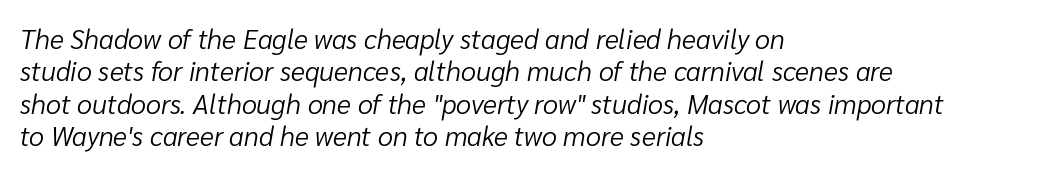
Q: Is the text bold? A: No.
Q: Is the text italic (slanted)? A: Yes, it leans right by about 10 degrees.
Q: Is the text underlined? A: No.
Q: How is the paragraph aligned? A: Left-aligned.
Q: Is the spacing between letters normal or unusually wide? A: Normal.
